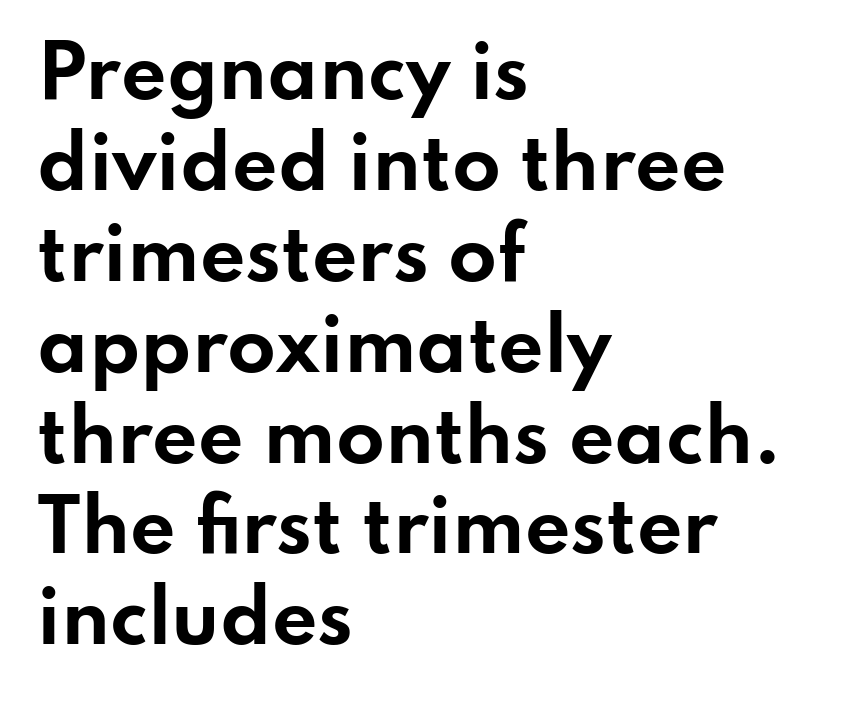
{"serif": "no", "italic": "no", "bold": "yes", "weight": "bold", "width": "wide", "stroke_contrast": "low", "x_height": "small", "monospaced": "no", "underline": "no", "align": "left", "line_spacing": "normal", "line_spacing_ratio": 1.28, "letter_spacing": "normal", "letter_spacing_em": 0.0, "glyph_px": 71}
